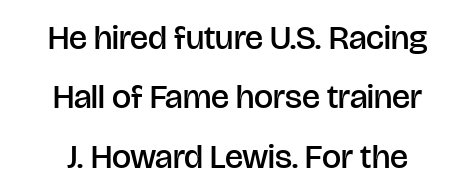
The image shows 34 px semibold sans-serif type, upright; set centered, line spacing 1.75x, normal letter spacing, not underlined; low stroke contrast and a large x-height.
